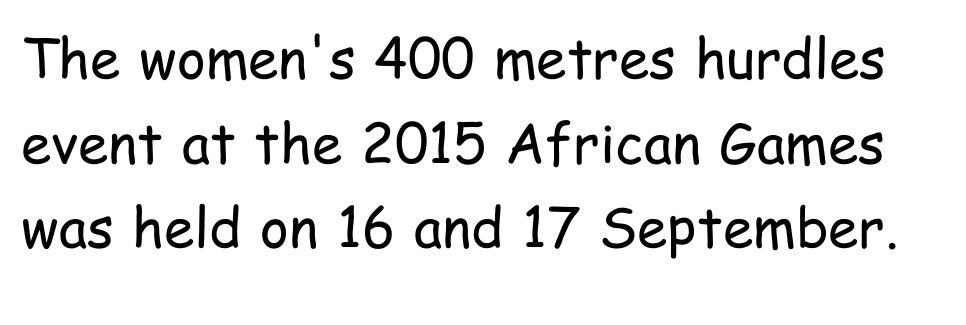
{"serif": "no", "italic": "no", "bold": "no", "weight": "regular", "width": "condensed", "stroke_contrast": "low", "x_height": "medium", "monospaced": "no", "underline": "no", "line_spacing": "normal", "line_spacing_ratio": 1.54, "letter_spacing": "normal", "letter_spacing_em": 0.0, "glyph_px": 55}
